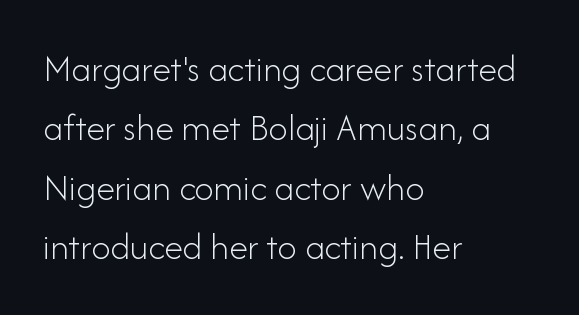
Q: Is the text bold? A: No.
Q: Is the text italic (slanted)? A: No, it is upright.
Q: Is the typeface a serif or a sans-serif typeface? A: Sans-serif.
Q: Is the text underlined? A: No.
Q: How is the paragraph aligned? A: Left-aligned.
Q: Is the spacing between letters normal or unusually wide? A: Normal.
Q: Is the spacing between lines tight, normal or loose? A: Normal.
Q: Width (condensed, normal, or wide)? A: Normal.
Q: Stroke contrast? A: Low.
Q: x-height? A: Small.
Q: Monospaced? A: No.
